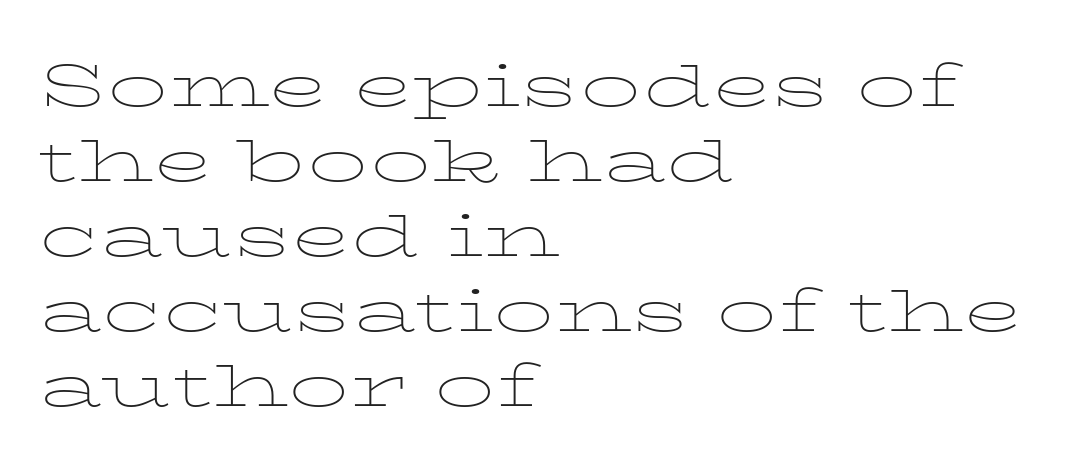
{"serif": "yes", "italic": "no", "bold": "no", "weight": "thin", "width": "wide", "stroke_contrast": "low", "x_height": "medium", "monospaced": "no", "underline": "no", "align": "left", "line_spacing": "normal", "line_spacing_ratio": 1.25, "letter_spacing": "normal", "letter_spacing_em": 0.0, "glyph_px": 60}
